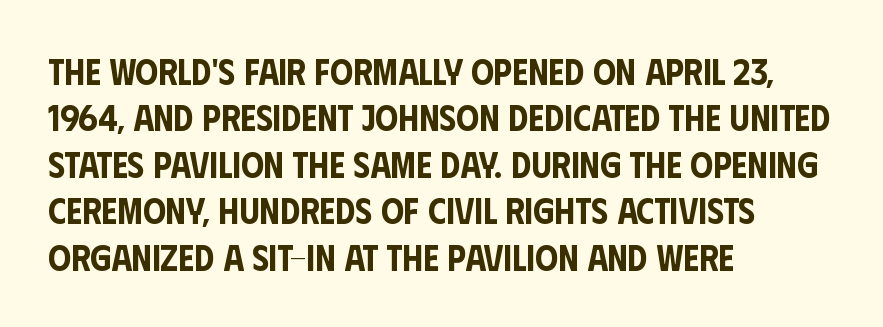
{"serif": "no", "italic": "no", "width": "condensed", "stroke_contrast": "low", "x_height": "large", "monospaced": "no", "underline": "no", "align": "left", "line_spacing": "normal", "line_spacing_ratio": 1.29, "letter_spacing": "normal", "letter_spacing_em": 0.0, "glyph_px": 36}
